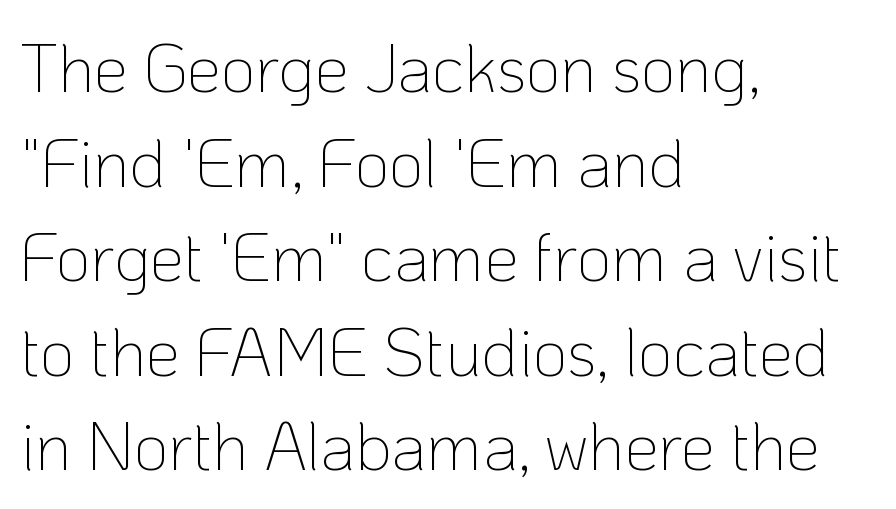
{"serif": "no", "italic": "no", "bold": "no", "weight": "thin", "width": "normal", "stroke_contrast": "low", "x_height": "medium", "monospaced": "no", "underline": "no", "align": "left", "line_spacing": "normal", "line_spacing_ratio": 1.39, "letter_spacing": "normal", "letter_spacing_em": 0.0, "glyph_px": 68}
